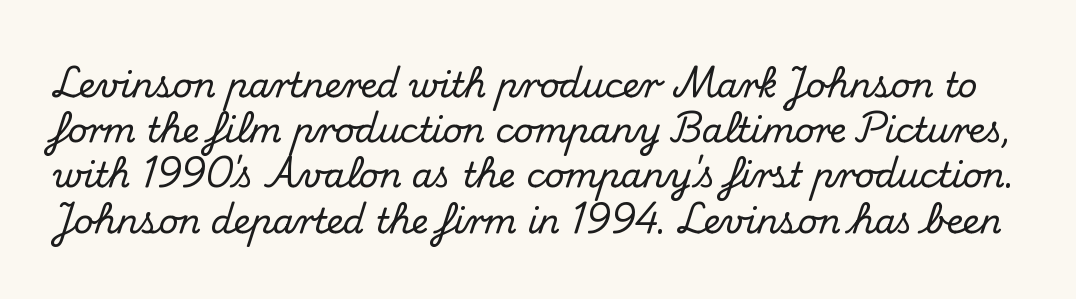
The image shows 34 px serif type; set normal line spacing (1.33x), normal letter spacing, not underlined; medium stroke contrast and a small x-height.
